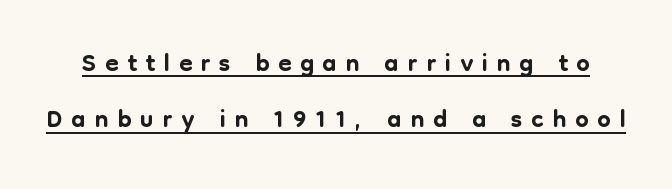
Do the letters lean? They stand straight. Note: no serifs on the glyphs. Looks like someone drew a line under every word here. The passage shown has open, widely tracked lettering throughout. Honestly, the row spacing looks completely unremarkable. Note the varied advance widths — an 'i' is clearly narrower than an 'm'.
